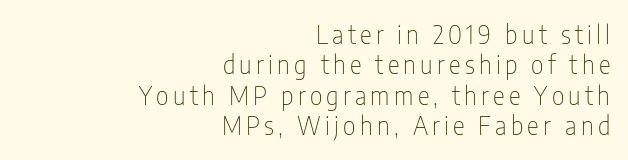
Beneath every word, the page is bare. Typeset ragged left — the right edge is the straight one. Is this a heavy cut? Hardly; it is regular or lighter. Do the letters lean? They stand straight.
